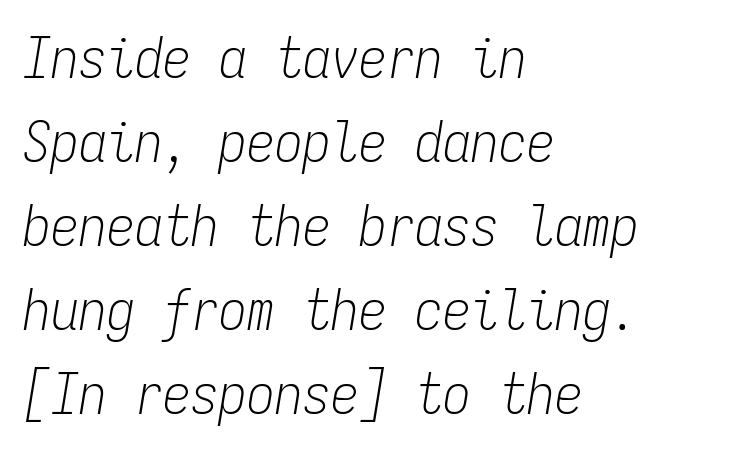
Q: Is the text bold? A: No.
Q: Is the text italic (slanted)? A: Yes, it leans right by about 9 degrees.
Q: Is the text underlined? A: No.
Q: How is the paragraph aligned? A: Left-aligned.
Q: Is the spacing between letters normal or unusually wide? A: Normal.
Q: Is the spacing between lines tight, normal or loose? A: Normal.
Q: Width (condensed, normal, or wide)? A: Condensed.
Q: Stroke contrast? A: Low.
Q: x-height? A: Medium.
Q: Monospaced? A: Yes.
